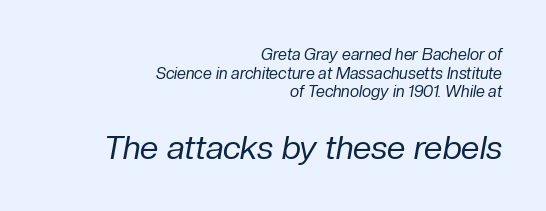
Q: Is the text bold? A: No.
Q: Is the text italic (slanted)? A: Yes, it leans right by about 10 degrees.
Q: Is the text underlined? A: No.
Q: How is the paragraph aligned? A: Right-aligned.
Q: Is the spacing between letters normal or unusually wide? A: Normal.
Q: Which block of text is set in a larger size, the first (top) or the second (bottom)? A: The second (bottom) one.
Q: Width (condensed, normal, or wide)? A: Normal.
Q: Stroke contrast? A: Low.
Q: x-height? A: Medium.
Q: Monospaced? A: No.
